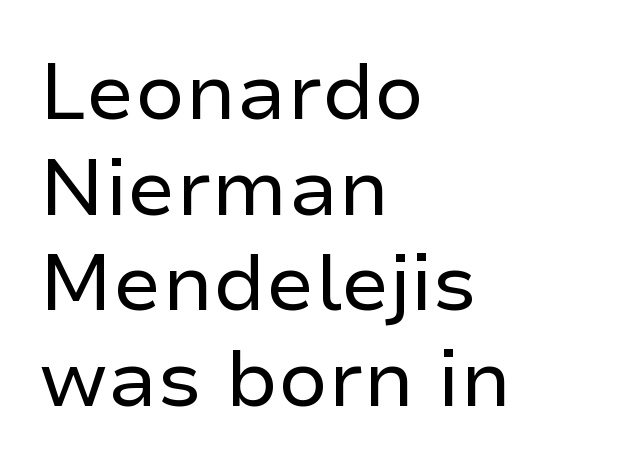
This rendering employs a face without finishing strokes, i.e., a sans-serif. Words appear dense and cohesive because spacing is normal. These lines were composed using upright roman letters. Spacing verdict: proportional, widths tailored to each character.
